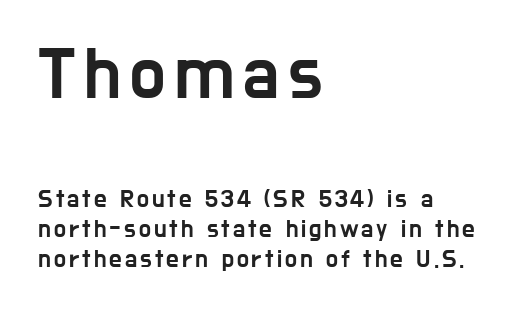
{"serif": "no", "italic": "no", "width": "condensed", "stroke_contrast": "low", "x_height": "medium", "monospaced": "no", "underline": "no", "align": "left", "line_spacing_ratio": 1.21, "larger_block": "first", "size_ratio": 2.96, "glyph_px": 74}
